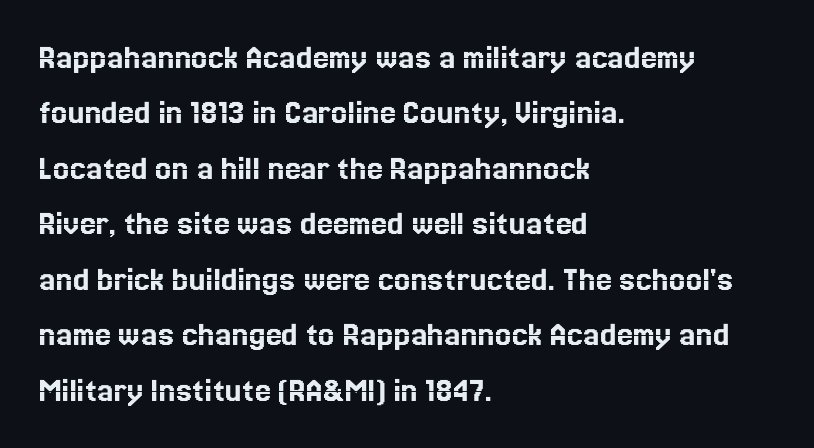
{"italic": "no", "width": "normal", "x_height": "medium", "monospaced": "no", "underline": "no", "align": "left", "line_spacing": "normal", "line_spacing_ratio": 1.54, "letter_spacing": "normal", "letter_spacing_em": 0.0, "glyph_px": 36}
